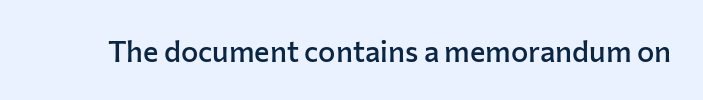
Q: Is the text bold? A: Semi-bold.
Q: Is the text italic (slanted)? A: No, it is upright.
Q: Is the typeface a serif or a sans-serif typeface? A: Sans-serif.
Q: Is the text underlined? A: No.
Q: Is the spacing between letters normal or unusually wide? A: Normal.
Q: Width (condensed, normal, or wide)? A: Normal.
Q: Stroke contrast? A: Low.
Q: x-height? A: Medium.
Q: Monospaced? A: No.
